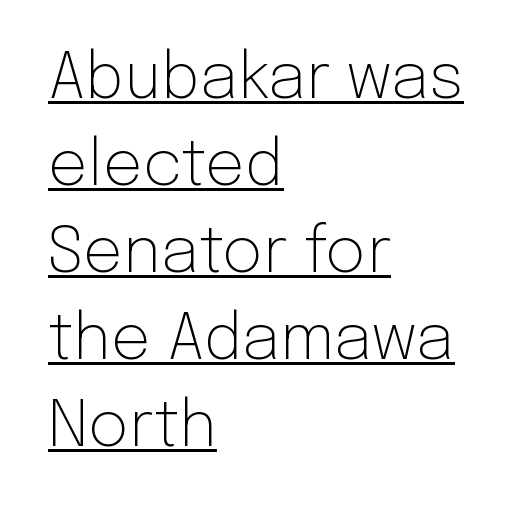
{"serif": "no", "italic": "no", "bold": "no", "weight": "light", "width": "normal", "stroke_contrast": "low", "x_height": "medium", "monospaced": "no", "underline": "yes", "align": "left", "line_spacing": "normal", "line_spacing_ratio": 1.38, "letter_spacing": "normal", "letter_spacing_em": 0.0, "glyph_px": 63}
